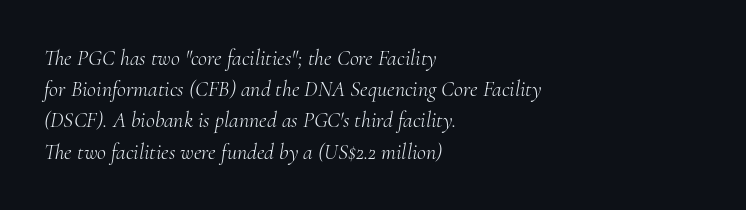
Rule under the text: the space is simply empty. The type is set solid horizontally, with unmodified tracking. Stroke thickness stays within the range of a standard reading face or lighter. Vertically, the passage feels balanced, rows spaced as you'd expect.
